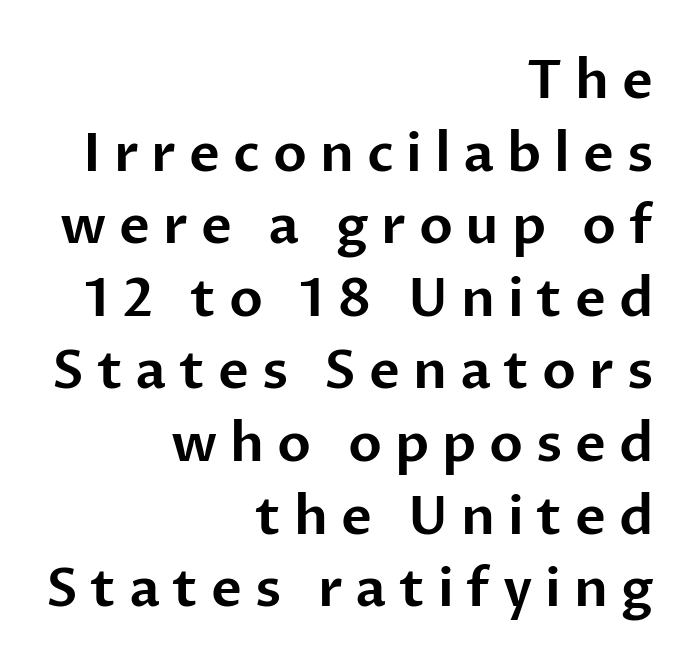
Here the designer chose a conventional face with non-uniform glyph widths. Each line ends at the same right margin while the left side varies. Tall strokes in this sample are plumb rather than angled. The tracking reads as deliberately expanded to a designer's eye. Grotesque or geometric, the face here clearly has no serifs.
